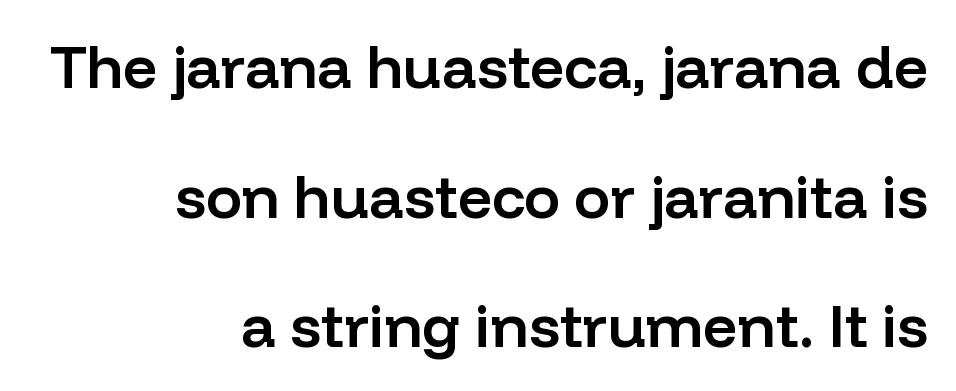
The image shows 60 px semibold sans-serif type, upright; set right-aligned, loose line spacing (2.16x), normal letter spacing, not underlined; low stroke contrast and a medium x-height.
